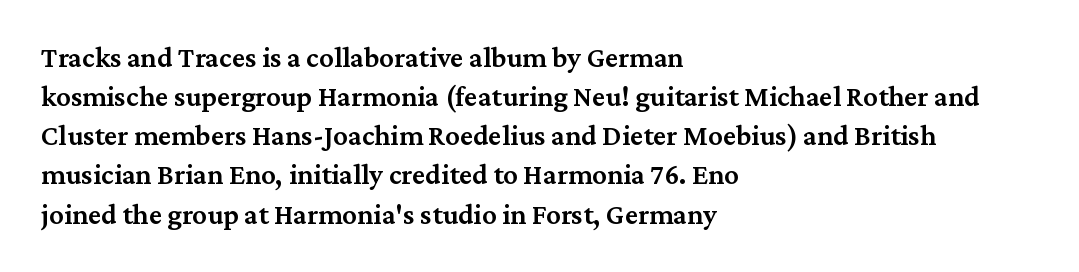
The image shows 29 px semibold serif type, upright; set left-aligned, normal line spacing (1.35x), normal letter spacing, not underlined; medium stroke contrast and a medium x-height.
